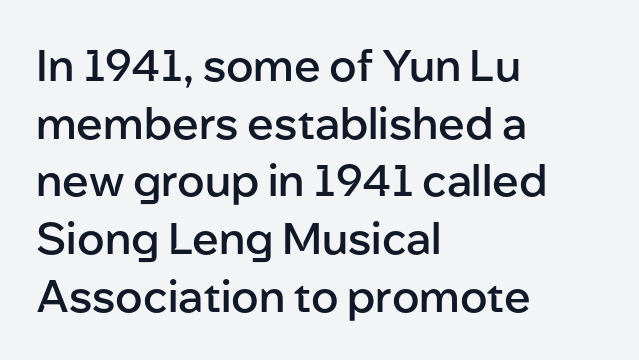
Q: Is the text bold? A: Semi-bold.
Q: Is the text italic (slanted)? A: No, it is upright.
Q: Is the typeface a serif or a sans-serif typeface? A: Sans-serif.
Q: Is the text underlined? A: No.
Q: How is the paragraph aligned? A: Left-aligned.
Q: Is the spacing between letters normal or unusually wide? A: Normal.
Q: Is the spacing between lines tight, normal or loose? A: Normal.
Q: Width (condensed, normal, or wide)? A: Normal.
Q: Stroke contrast? A: Low.
Q: x-height? A: Medium.
Q: Monospaced? A: No.
